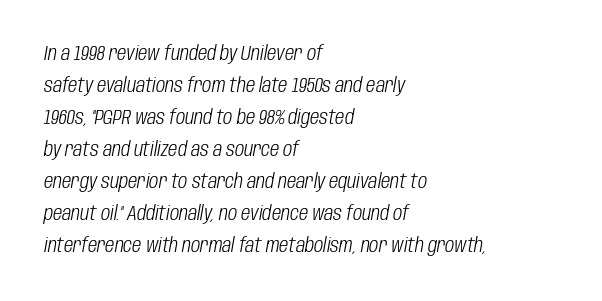
{"italic": "yes", "lean": "right", "slant_degrees": 10, "bold": "no", "underline": "no", "align": "left", "line_spacing": "normal", "line_spacing_ratio": 1.6, "letter_spacing": "normal", "letter_spacing_em": 0.0, "glyph_px": 20}
